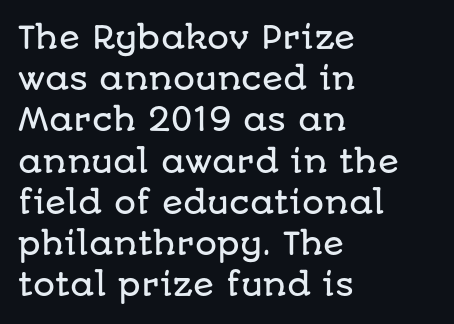
Q: Is the text italic (slanted)? A: No, it is upright.
Q: Is the typeface a serif or a sans-serif typeface? A: Sans-serif.
Q: Is the text underlined? A: No.
Q: How is the paragraph aligned? A: Left-aligned.
Q: Is the spacing between letters normal or unusually wide? A: Normal.
Q: Is the spacing between lines tight, normal or loose? A: Normal.
Q: Width (condensed, normal, or wide)? A: Normal.
Q: Stroke contrast? A: Low.
Q: x-height? A: Large.
Q: Monospaced? A: No.
